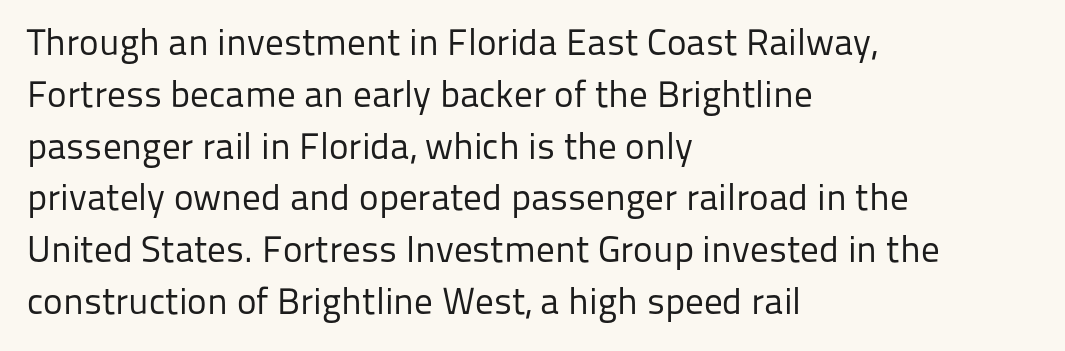
The image shows 37 px regular-weight sans-serif type, upright; set left-aligned, normal line spacing (1.4x), normal letter spacing, not underlined; low stroke contrast and a medium x-height.
